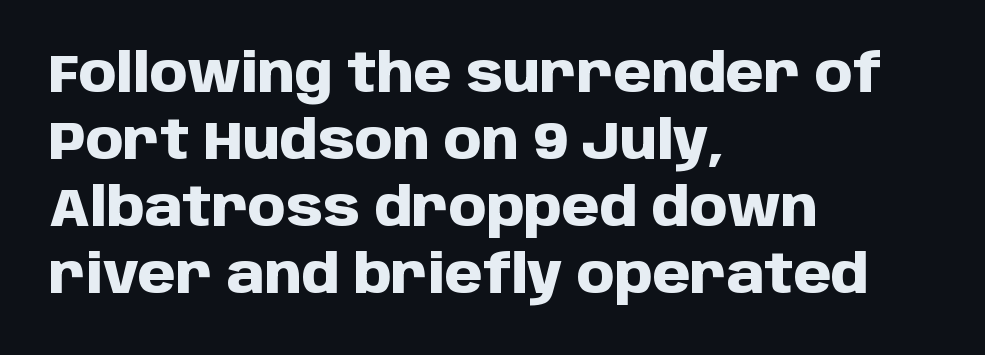
{"serif": "no", "italic": "no", "bold": "yes", "weight": "heavy", "width": "normal", "stroke_contrast": "low", "x_height": "large", "monospaced": "no", "underline": "no", "align": "left", "line_spacing_ratio": 1.24, "letter_spacing": "normal", "letter_spacing_em": 0.0, "glyph_px": 54}
